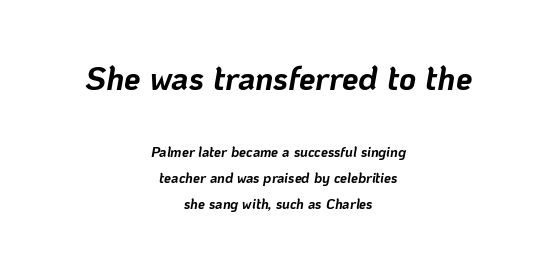
No word sits above an underline. Does the copy run flush right? No — it is centered line by line. Bigger letters appear in the top chunk; the bottom chunk is reduced. Does the weight exceed regular? Yes, all the way to bold.
